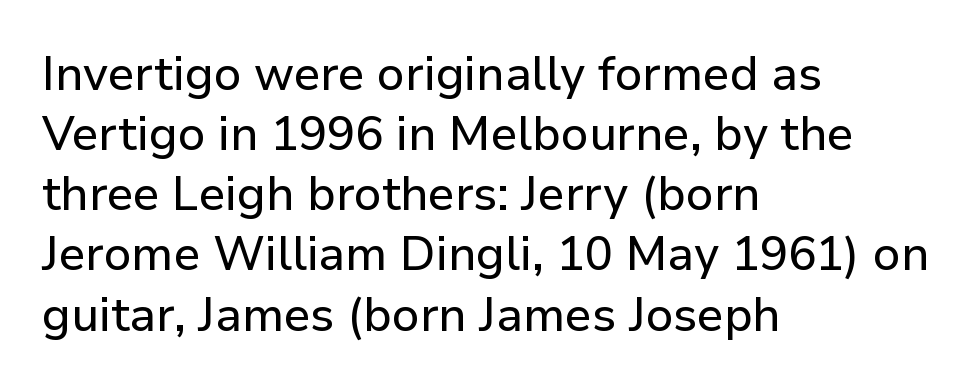
{"serif": "no", "italic": "no", "width": "normal", "stroke_contrast": "low", "x_height": "medium", "monospaced": "no", "underline": "no", "align": "left", "line_spacing": "normal", "line_spacing_ratio": 1.28, "letter_spacing": "normal", "letter_spacing_em": 0.0, "glyph_px": 47}
